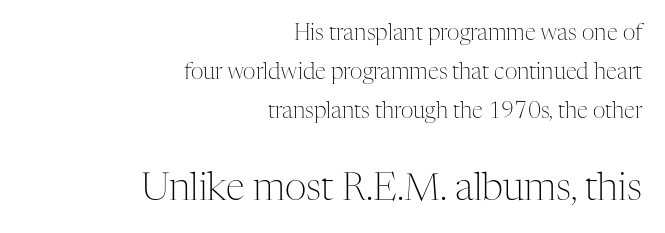
{"serif": "yes", "italic": "no", "bold": "no", "weight": "light", "width": "normal", "stroke_contrast": "medium", "x_height": "medium", "monospaced": "no", "underline": "no", "align": "right", "line_spacing_ratio": 1.77, "letter_spacing": "normal", "letter_spacing_em": 0.0, "larger_block": "second", "size_ratio": 1.73, "glyph_px": 38}
